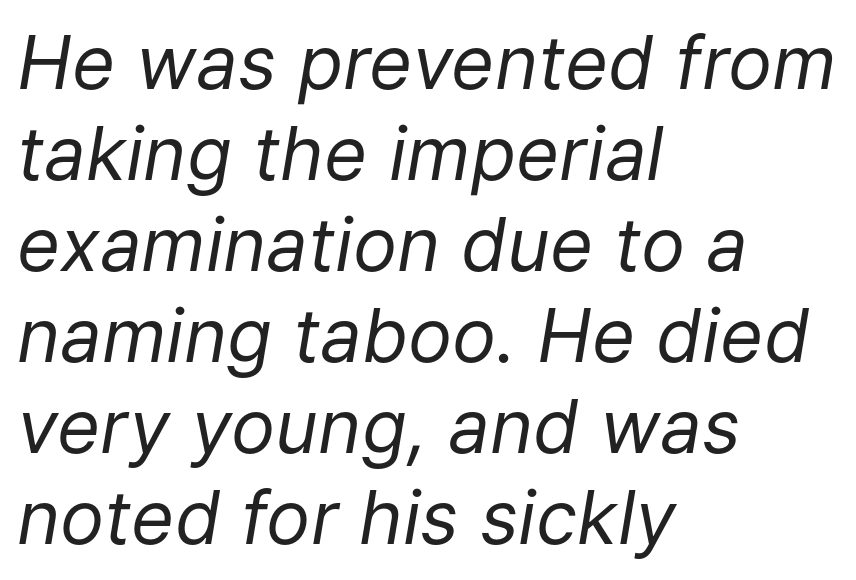
{"italic": "yes", "lean": "right", "slant_degrees": 9, "bold": "no", "weight": "regular", "width": "normal", "stroke_contrast": "low", "x_height": "medium", "monospaced": "no", "underline": "no", "align": "left", "line_spacing_ratio": 1.23, "letter_spacing": "normal", "letter_spacing_em": 0.0, "glyph_px": 74}
